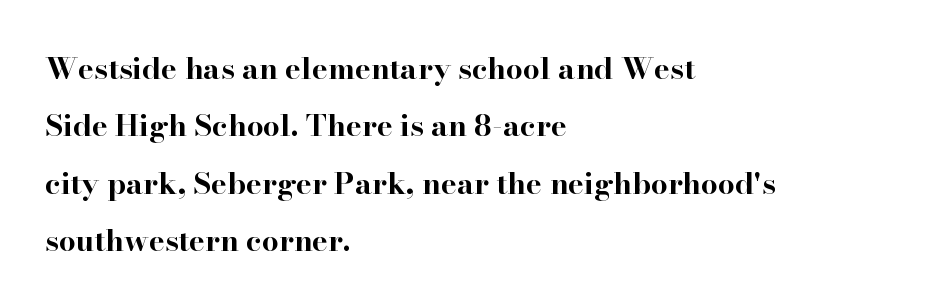
{"serif": "yes", "italic": "no", "bold": "yes", "weight": "bold", "width": "wide", "stroke_contrast": "high", "x_height": "small", "monospaced": "no", "underline": "no", "align": "left", "line_spacing": "loose", "line_spacing_ratio": 1.91, "letter_spacing": "normal", "letter_spacing_em": 0.0, "glyph_px": 30}
